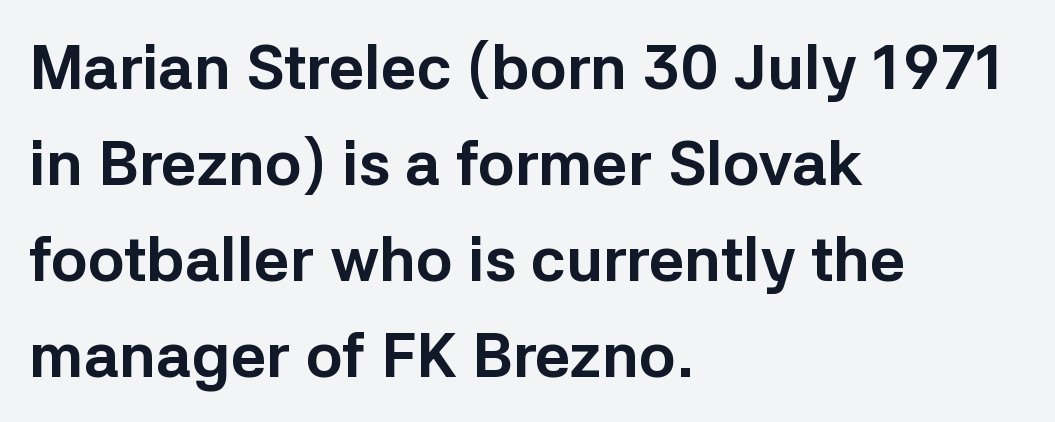
Q: Is the text bold? A: Yes.
Q: Is the text italic (slanted)? A: No, it is upright.
Q: Is the typeface a serif or a sans-serif typeface? A: Sans-serif.
Q: Is the text underlined? A: No.
Q: How is the paragraph aligned? A: Left-aligned.
Q: Is the spacing between letters normal or unusually wide? A: Normal.
Q: Is the spacing between lines tight, normal or loose? A: Normal.
Q: Width (condensed, normal, or wide)? A: Normal.
Q: Stroke contrast? A: Low.
Q: x-height? A: Medium.
Q: Monospaced? A: No.
